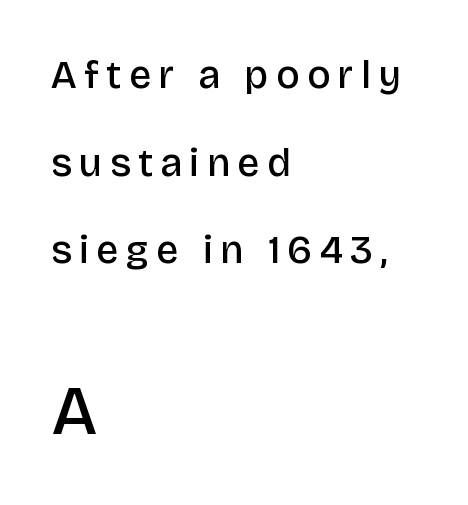
Lines of text with bare space underneath. You can tell from the bare stems that sans-serif type was used. A bit beefed up — I'd call it semibold rather than bold. Size contrast runs from small at the top to large at the bottom. The letters advance in unequal steps, a hallmark of proportional type. This is the regular roman posture of the typeface.
